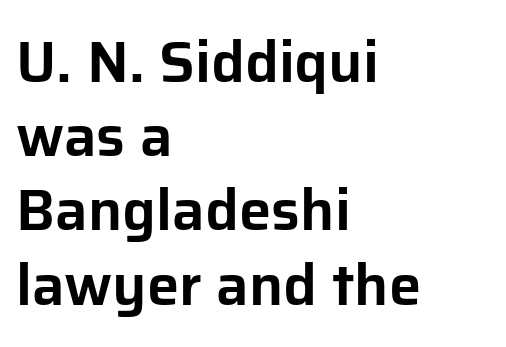
Q: Is the text italic (slanted)? A: No, it is upright.
Q: Is the typeface a serif or a sans-serif typeface? A: Sans-serif.
Q: Is the text underlined? A: No.
Q: How is the paragraph aligned? A: Left-aligned.
Q: Is the spacing between letters normal or unusually wide? A: Normal.
Q: Is the spacing between lines tight, normal or loose? A: Normal.
Q: Width (condensed, normal, or wide)? A: Normal.
Q: Stroke contrast? A: Low.
Q: x-height? A: Medium.
Q: Monospaced? A: No.
